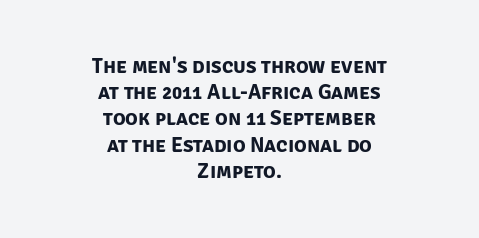
Q: Is the text bold? A: Yes.
Q: Is the text underlined? A: No.
Q: How is the paragraph aligned? A: Centered.
Q: Is the spacing between letters normal or unusually wide? A: Normal.
Q: Is the spacing between lines tight, normal or loose? A: Normal.
